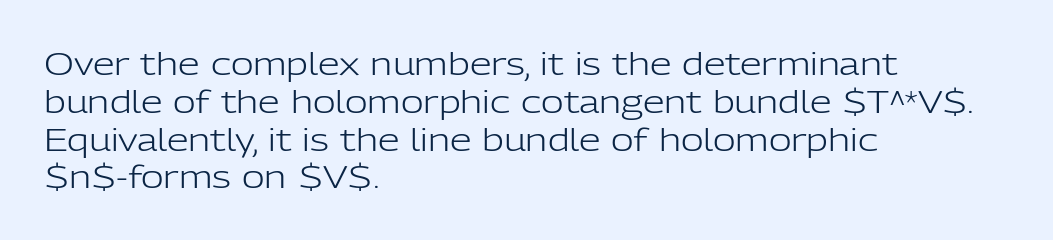
The image shows 31 px light sans-serif type, upright; set left-aligned, line spacing 1.22x, normal letter spacing, not underlined; low stroke contrast and a medium x-height.
